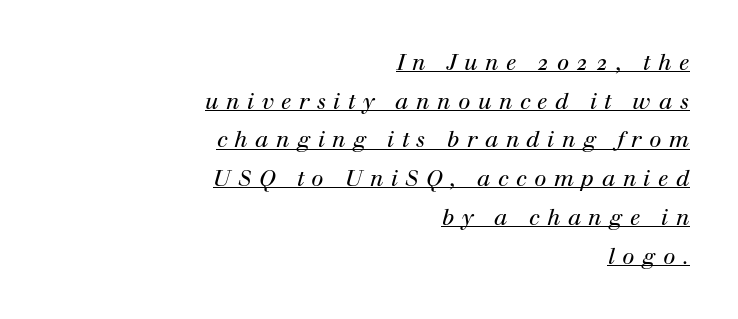
The image shows 22 px text type, italic (leaning right); set right-aligned, line spacing 1.76x, unusually wide letter spacing (+0.34 em), underlined.
